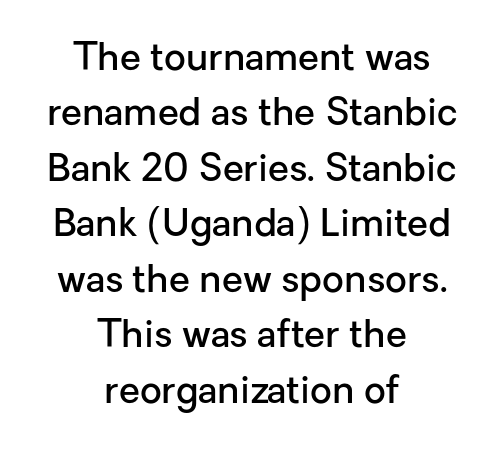
{"serif": "no", "italic": "no", "bold": "semi", "weight": "semibold", "width": "normal", "stroke_contrast": "low", "x_height": "medium", "monospaced": "no", "underline": "no", "align": "center", "line_spacing": "normal", "line_spacing_ratio": 1.46, "letter_spacing": "normal", "letter_spacing_em": 0.0, "glyph_px": 38}
